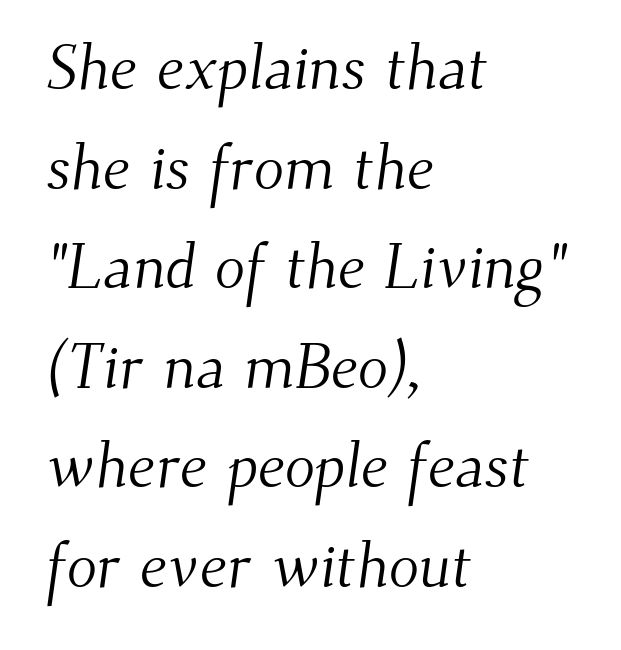
{"serif": "yes", "bold": "no", "weight": "light", "width": "normal", "stroke_contrast": "medium", "x_height": "small", "monospaced": "no", "underline": "no", "align": "left", "line_spacing": "normal", "line_spacing_ratio": 1.58, "letter_spacing": "normal", "letter_spacing_em": 0.0, "glyph_px": 63}
